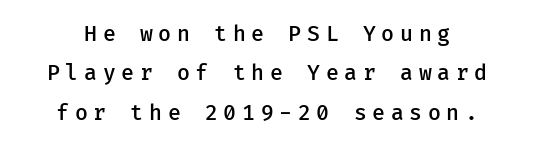
{"italic": "no", "bold": "semi", "underline": "no", "line_spacing_ratio": 1.87, "letter_spacing": "wide", "letter_spacing_em": 0.27, "glyph_px": 21}
